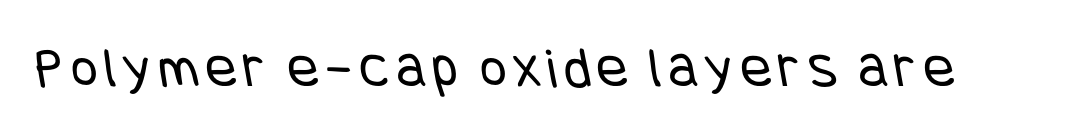
This rendering features lettering with no underline. You can tell from the bare stems that sans-serif type was used. Heft: none added — not bold.
